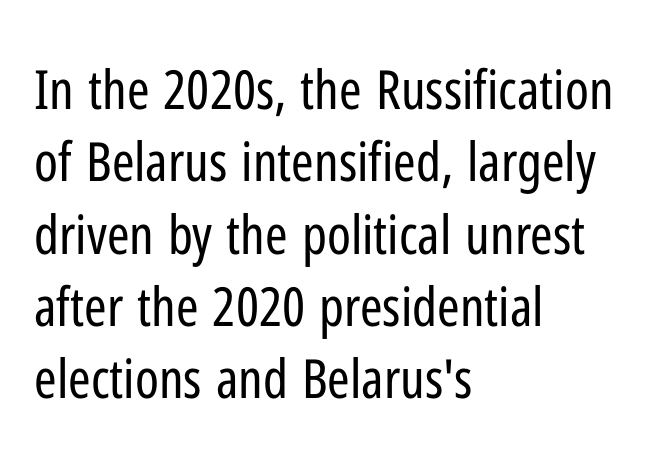
Q: Is the text bold? A: No.
Q: Is the text italic (slanted)? A: No, it is upright.
Q: Is the typeface a serif or a sans-serif typeface? A: Sans-serif.
Q: Is the text underlined? A: No.
Q: How is the paragraph aligned? A: Left-aligned.
Q: Is the spacing between letters normal or unusually wide? A: Normal.
Q: Is the spacing between lines tight, normal or loose? A: Normal.
Q: Width (condensed, normal, or wide)? A: Condensed.
Q: Stroke contrast? A: Low.
Q: x-height? A: Medium.
Q: Monospaced? A: No.
